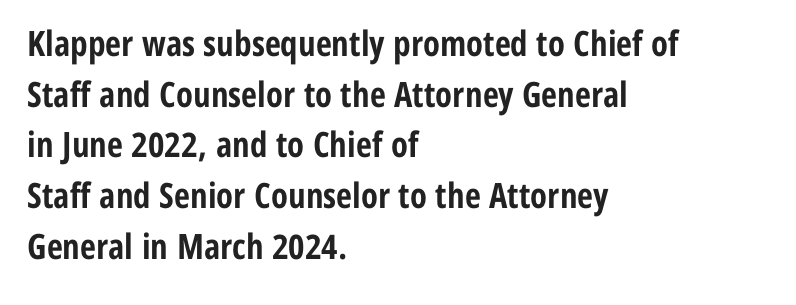
The image shows 35 px bold, condensed sans-serif type, upright; set left-aligned, normal line spacing (1.45x), normal letter spacing, not underlined; low stroke contrast and a medium x-height.
